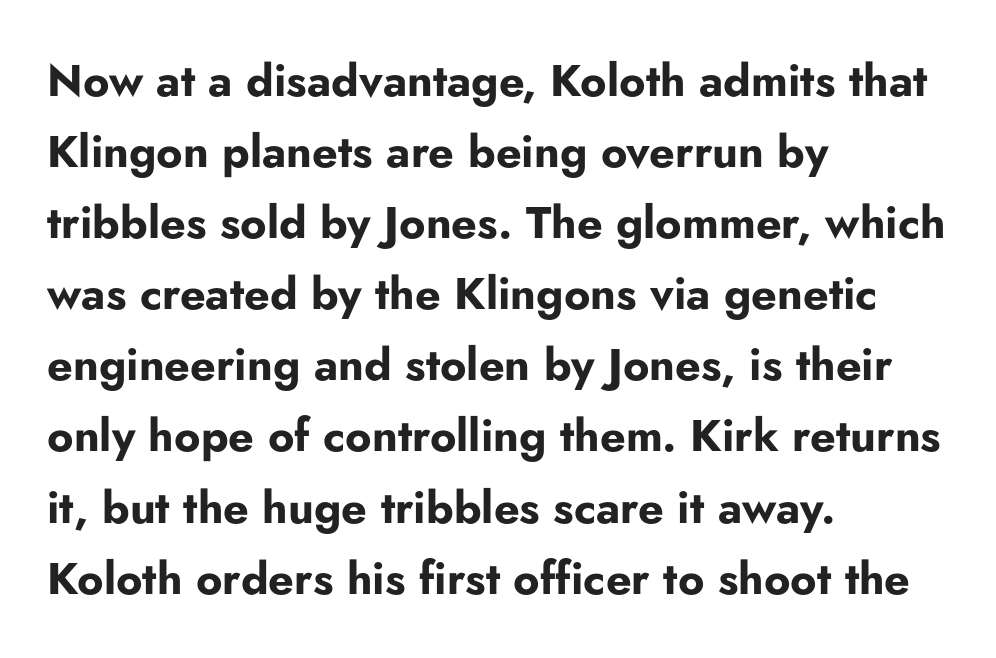
Q: Is the text bold? A: Yes.
Q: Is the text italic (slanted)? A: No, it is upright.
Q: Is the typeface a serif or a sans-serif typeface? A: Sans-serif.
Q: Is the text underlined? A: No.
Q: How is the paragraph aligned? A: Left-aligned.
Q: Is the spacing between letters normal or unusually wide? A: Normal.
Q: Is the spacing between lines tight, normal or loose? A: Normal.
Q: Width (condensed, normal, or wide)? A: Normal.
Q: Stroke contrast? A: Low.
Q: x-height? A: Small.
Q: Monospaced? A: No.
